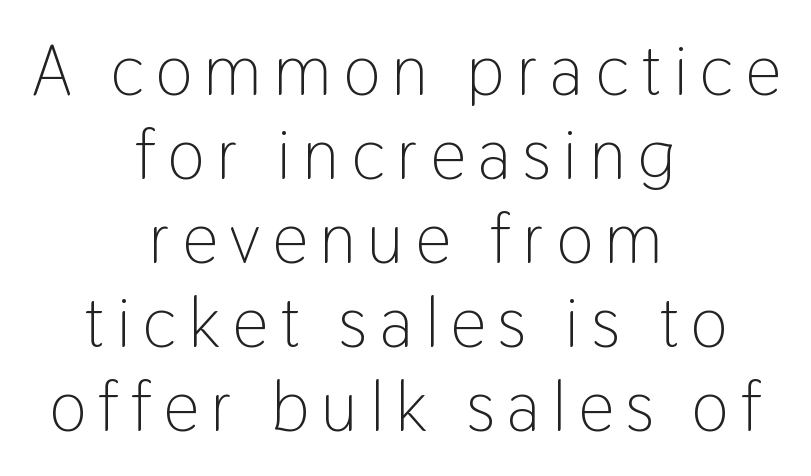
The image shows 70 px light, condensed sans-serif type, upright; set centered, line spacing 1.2x, not underlined; low stroke contrast and a medium x-height.
